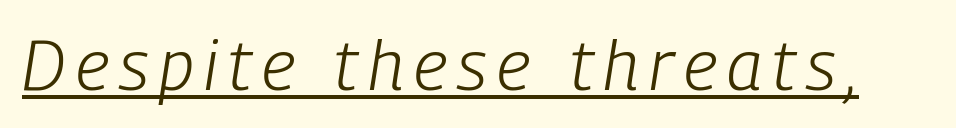
Q: Is the text bold? A: No.
Q: Is the text italic (slanted)? A: Yes, it leans right by about 9 degrees.
Q: Is the text underlined? A: Yes.
Q: Width (condensed, normal, or wide)? A: Condensed.
Q: Stroke contrast? A: Low.
Q: x-height? A: Medium.
Q: Monospaced? A: No.
